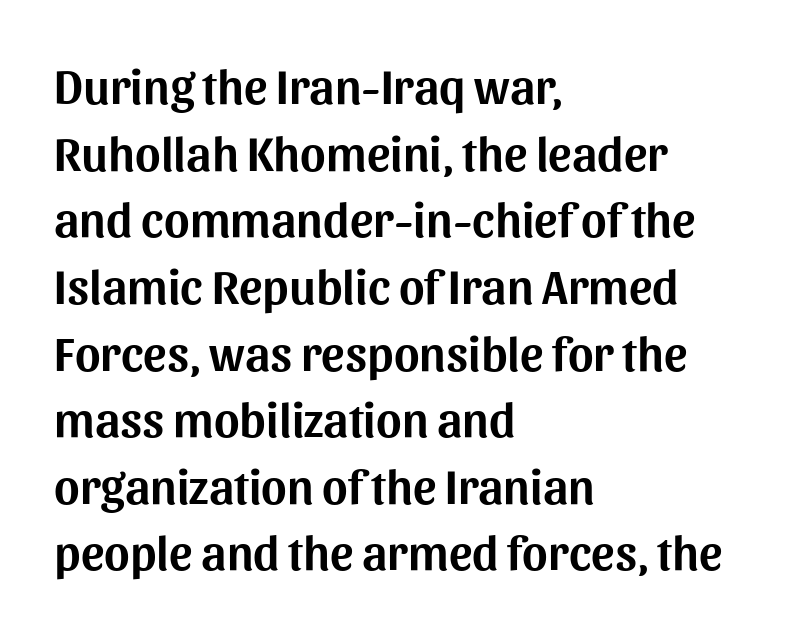
{"serif": "no", "italic": "no", "width": "normal", "stroke_contrast": "medium", "x_height": "medium", "monospaced": "no", "underline": "no", "align": "left", "line_spacing": "normal", "line_spacing_ratio": 1.36, "letter_spacing": "normal", "letter_spacing_em": 0.0, "glyph_px": 49}
